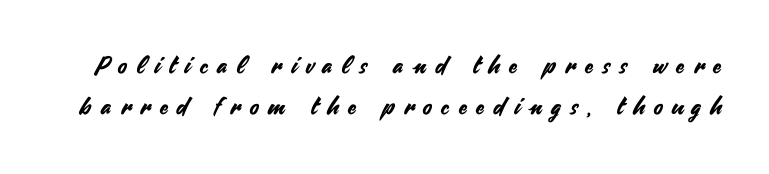
The image shows 24 px text type; set normal line spacing (1.7x), unusually wide letter spacing (+0.4 em), not underlined.
